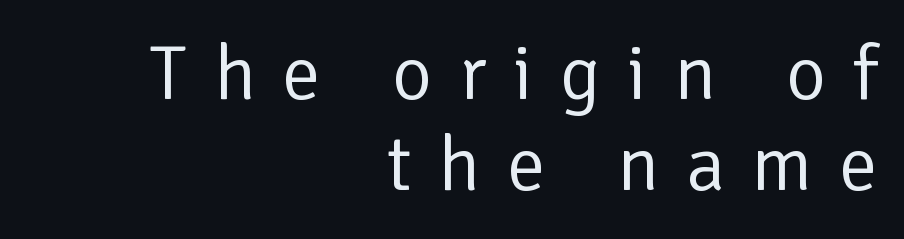
Display-style spreading of the glyphs; the letterfit is very open. You can tell it's not italic because the verticals are truly vertical. Leftover space on each line is placed entirely before the opening word. The typeface chosen for these lines omits serifs.
